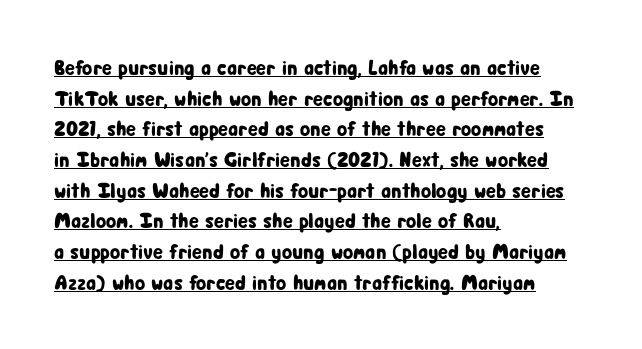
Q: Is the text italic (slanted)? A: No, it is upright.
Q: Is the text underlined? A: Yes.
Q: How is the paragraph aligned? A: Left-aligned.
Q: Is the spacing between letters normal or unusually wide? A: Normal.
Q: Is the spacing between lines tight, normal or loose? A: Normal.
